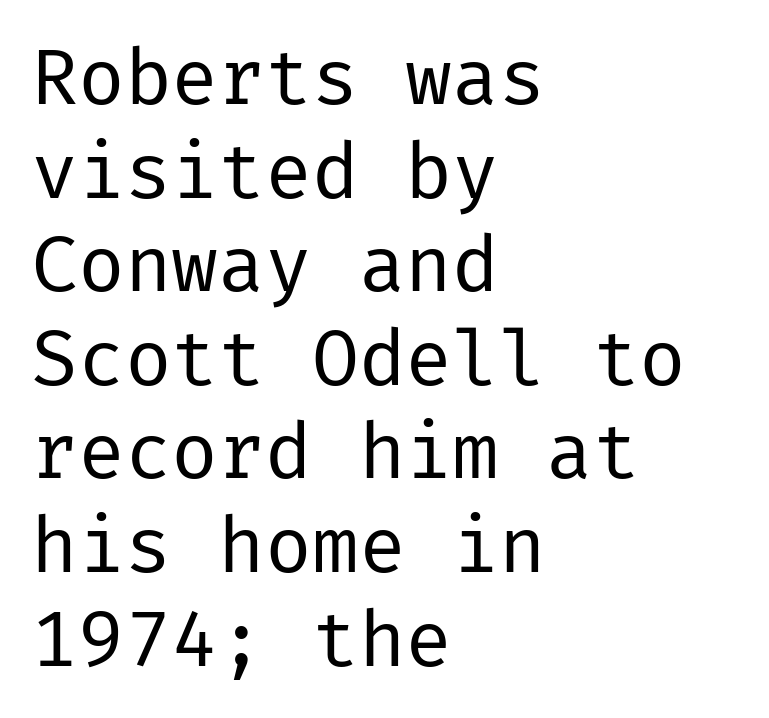
{"serif": "no", "italic": "no", "bold": "no", "weight": "regular", "width": "normal", "stroke_contrast": "low", "x_height": "medium", "underline": "no", "align": "left", "line_spacing_ratio": 1.2, "letter_spacing": "normal", "letter_spacing_em": 0.0, "glyph_px": 78}
